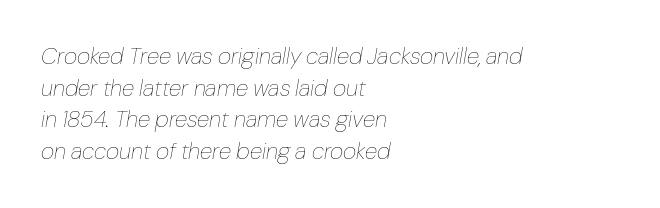
{"italic": "yes", "lean": "right", "slant_degrees": 10, "bold": "no", "underline": "no", "align": "left", "line_spacing": "normal", "line_spacing_ratio": 1.37, "letter_spacing": "normal", "letter_spacing_em": 0.0, "glyph_px": 23}
